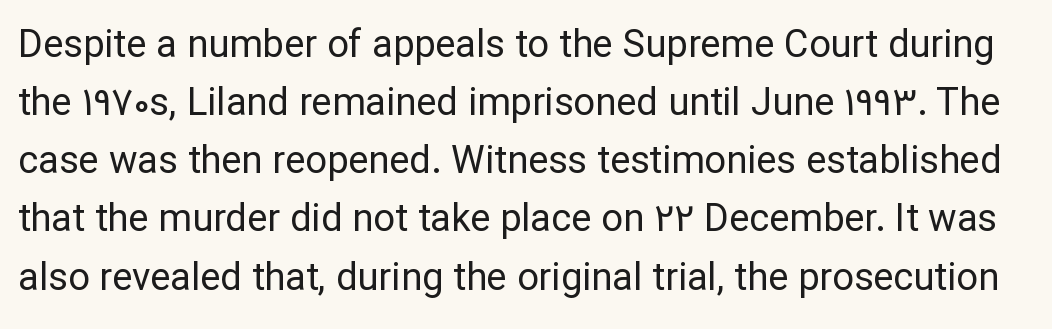
{"serif": "no", "italic": "no", "bold": "no", "weight": "regular", "width": "normal", "stroke_contrast": "low", "x_height": "medium", "monospaced": "no", "underline": "no", "line_spacing": "normal", "line_spacing_ratio": 1.53, "letter_spacing": "normal", "letter_spacing_em": 0.0, "glyph_px": 38}
